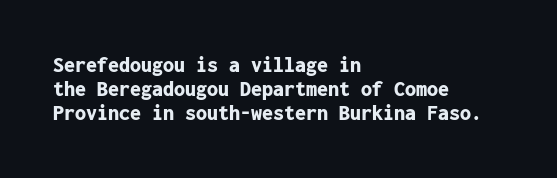
The image shows 22 px bold type, upright; set left-aligned, tight line spacing (1.09x), normal letter spacing, not underlined.
